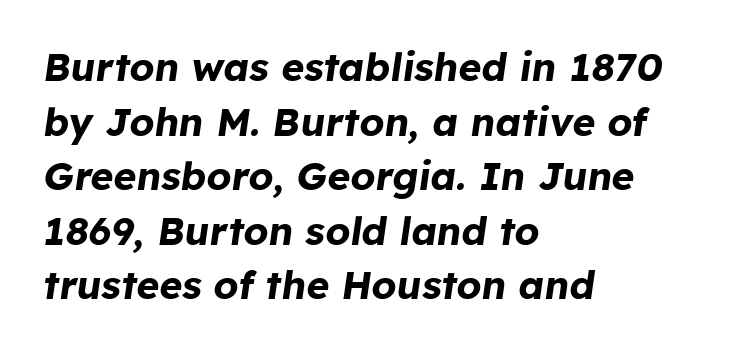
Horizontally, the lines are justified to the leading edge only. Character widths vary here, with narrow letters taking less room than wide ones. Only glyphs here, with clear space below each row. In terms of posture, this sample is oblique.
